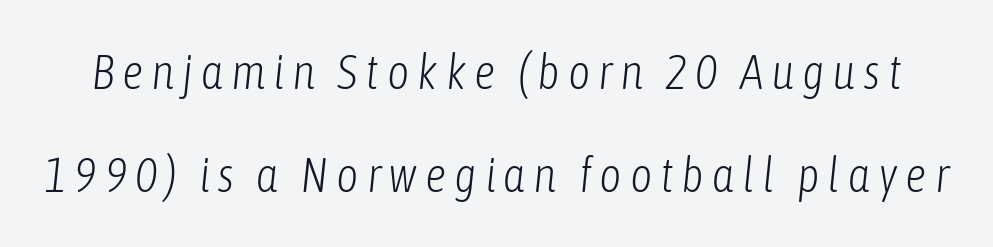
Q: Is the text bold? A: No.
Q: Is the text italic (slanted)? A: Yes, it leans right by about 6 degrees.
Q: Is the text underlined? A: No.
Q: Is the spacing between lines tight, normal or loose? A: Loose.
Q: Width (condensed, normal, or wide)? A: Condensed.
Q: Stroke contrast? A: Low.
Q: x-height? A: Medium.
Q: Monospaced? A: No.
